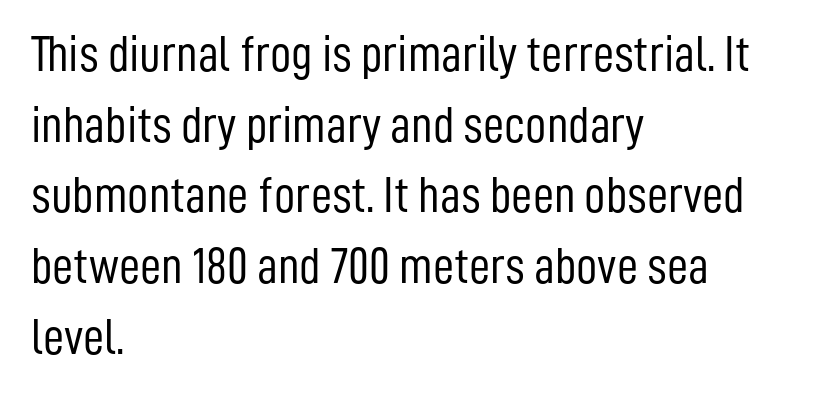
Q: Is the text bold? A: No.
Q: Is the text italic (slanted)? A: No, it is upright.
Q: Is the typeface a serif or a sans-serif typeface? A: Sans-serif.
Q: Is the text underlined? A: No.
Q: How is the paragraph aligned? A: Left-aligned.
Q: Is the spacing between letters normal or unusually wide? A: Normal.
Q: Is the spacing between lines tight, normal or loose? A: Normal.
Q: Width (condensed, normal, or wide)? A: Condensed.
Q: Stroke contrast? A: Low.
Q: x-height? A: Medium.
Q: Monospaced? A: No.
